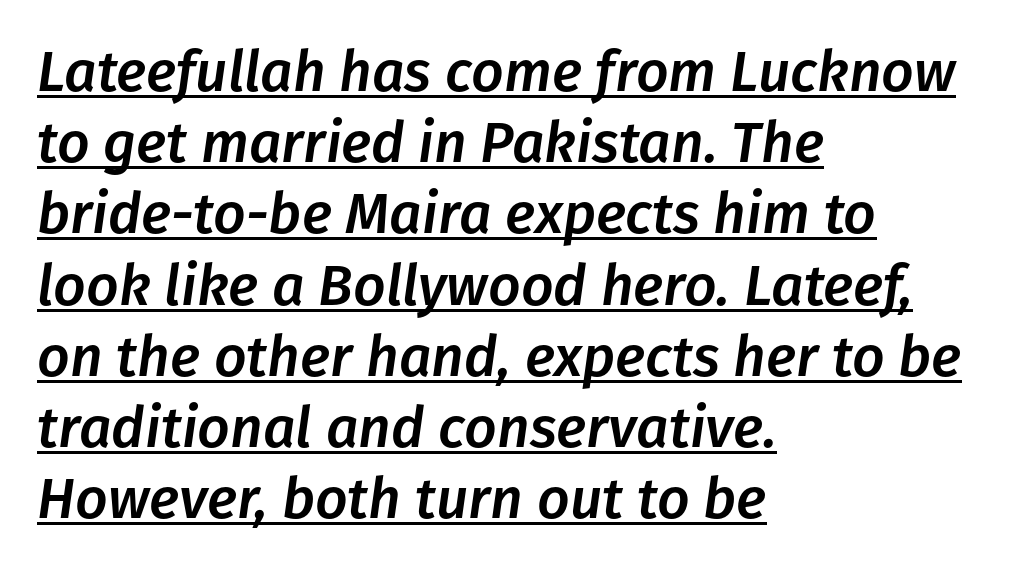
Q: Is the text italic (slanted)? A: Yes, it leans right by about 8 degrees.
Q: Is the text underlined? A: Yes.
Q: How is the paragraph aligned? A: Left-aligned.
Q: Is the spacing between letters normal or unusually wide? A: Normal.
Q: Is the spacing between lines tight, normal or loose? A: Normal.
Q: Width (condensed, normal, or wide)? A: Normal.
Q: Stroke contrast? A: Low.
Q: x-height? A: Medium.
Q: Monospaced? A: No.
